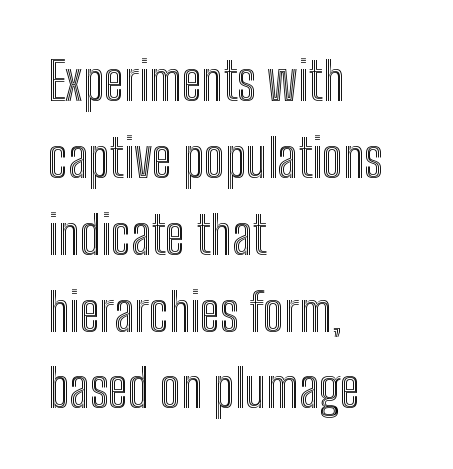
{"italic": "no", "width": "condensed", "x_height": "medium", "monospaced": "no", "underline": "no", "align": "left", "line_spacing": "normal", "line_spacing_ratio": 1.45, "letter_spacing": "normal", "letter_spacing_em": 0.0, "glyph_px": 53}
